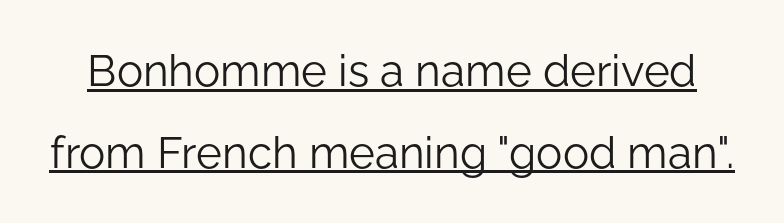
{"serif": "no", "italic": "no", "bold": "no", "weight": "light", "width": "normal", "stroke_contrast": "low", "x_height": "medium", "monospaced": "no", "underline": "yes", "line_spacing_ratio": 1.86, "letter_spacing": "normal", "letter_spacing_em": 0.0, "glyph_px": 44}
